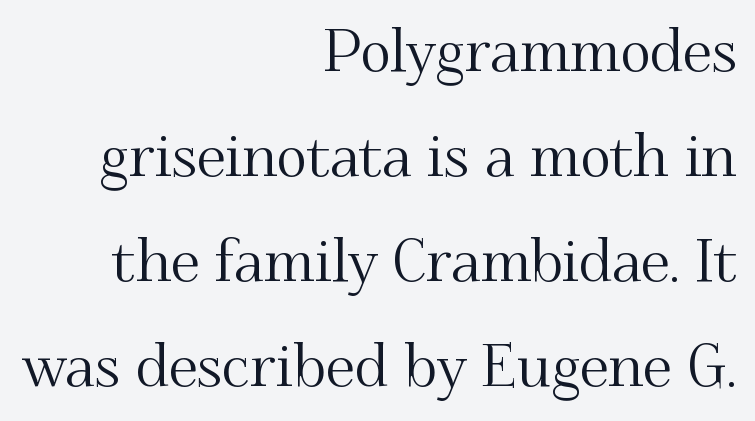
Q: Is the text italic (slanted)? A: No, it is upright.
Q: Is the typeface a serif or a sans-serif typeface? A: Serif.
Q: Is the text underlined? A: No.
Q: How is the paragraph aligned? A: Right-aligned.
Q: Is the spacing between letters normal or unusually wide? A: Normal.
Q: Width (condensed, normal, or wide)? A: Normal.
Q: Stroke contrast? A: Medium.
Q: x-height? A: Small.
Q: Monospaced? A: No.
